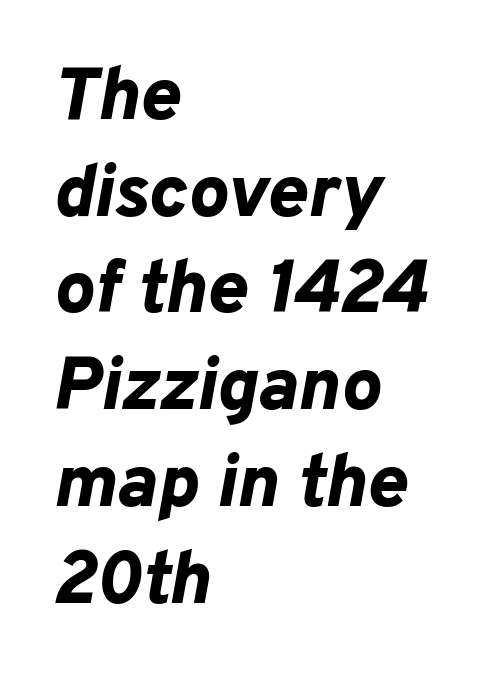
{"italic": "yes", "lean": "right", "slant_degrees": 10, "bold": "yes", "weight": "bold", "width": "normal", "stroke_contrast": "low", "x_height": "medium", "monospaced": "no", "underline": "no", "align": "left", "line_spacing": "normal", "line_spacing_ratio": 1.29, "letter_spacing": "normal", "letter_spacing_em": 0.0, "glyph_px": 75}
